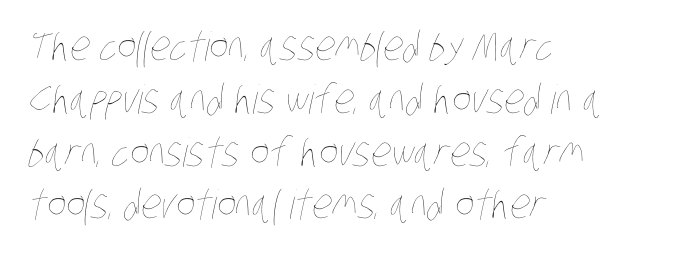
The image shows 40 px thin, condensed type; set left-aligned, normal line spacing (1.32x), normal letter spacing, not underlined; low stroke contrast and a large x-height.
